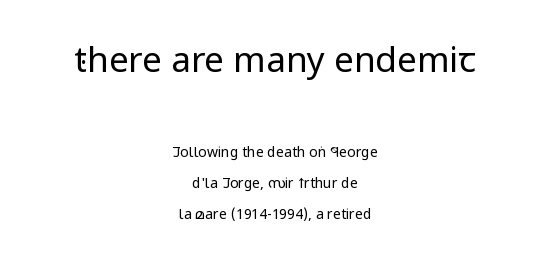
{"serif": "no", "italic": "no", "bold": "no", "weight": "regular", "width": "condensed", "stroke_contrast": "low", "x_height": "large", "monospaced": "no", "underline": "no", "align": "center", "line_spacing": "loose", "line_spacing_ratio": 2.2, "letter_spacing": "normal", "letter_spacing_em": 0.0, "larger_block": "first", "size_ratio": 2.5, "glyph_px": 35}
